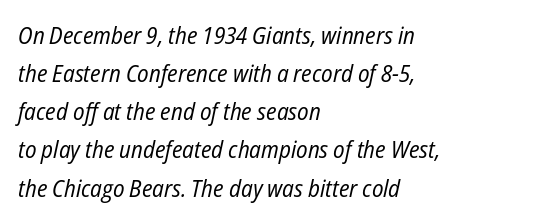
{"italic": "yes", "lean": "right", "slant_degrees": 12, "bold": "no", "underline": "no", "align": "left", "line_spacing": "normal", "line_spacing_ratio": 1.59, "letter_spacing": "normal", "letter_spacing_em": 0.0, "glyph_px": 24}
